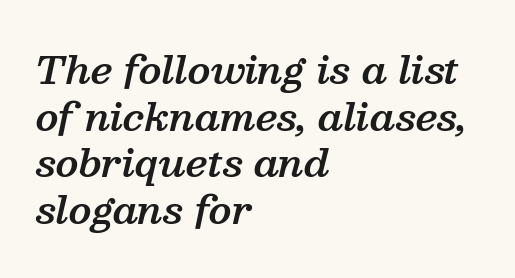
Tracking value appears to be zero — textbook default spacing. The text was rendered using a seriffed face with decorative stroke endings. The passage is arranged the way most books set body copy — flush left. The letters advance in unequal steps, a hallmark of proportional type.
